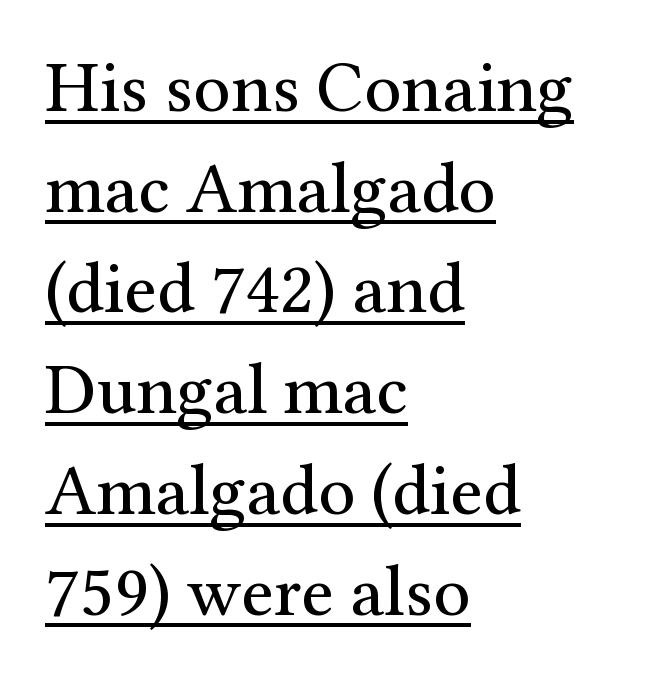
{"serif": "yes", "italic": "no", "bold": "no", "weight": "regular", "width": "normal", "stroke_contrast": "medium", "x_height": "medium", "monospaced": "no", "underline": "yes", "align": "left", "line_spacing": "normal", "line_spacing_ratio": 1.38, "letter_spacing": "normal", "letter_spacing_em": 0.0, "glyph_px": 73}
